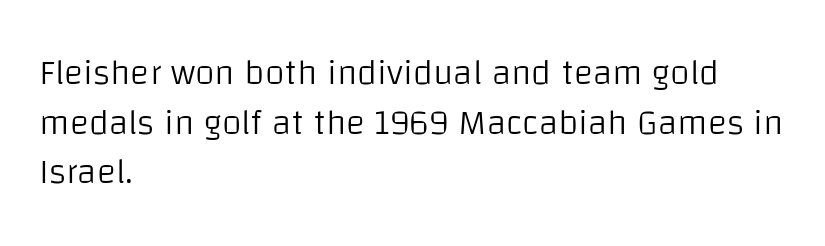
{"serif": "no", "italic": "no", "bold": "no", "weight": "light", "width": "normal", "stroke_contrast": "low", "x_height": "large", "monospaced": "no", "underline": "no", "align": "left", "line_spacing": "normal", "line_spacing_ratio": 1.38, "letter_spacing": "normal", "letter_spacing_em": 0.0, "glyph_px": 36}
